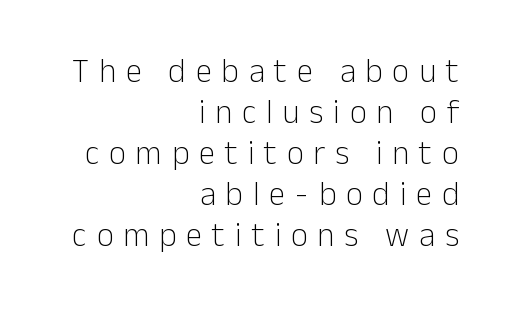
{"serif": "no", "italic": "no", "bold": "no", "weight": "light", "width": "normal", "stroke_contrast": "low", "x_height": "medium", "monospaced": "no", "underline": "no", "align": "right", "line_spacing_ratio": 1.24, "letter_spacing": "wide", "letter_spacing_em": 0.3, "glyph_px": 33}
